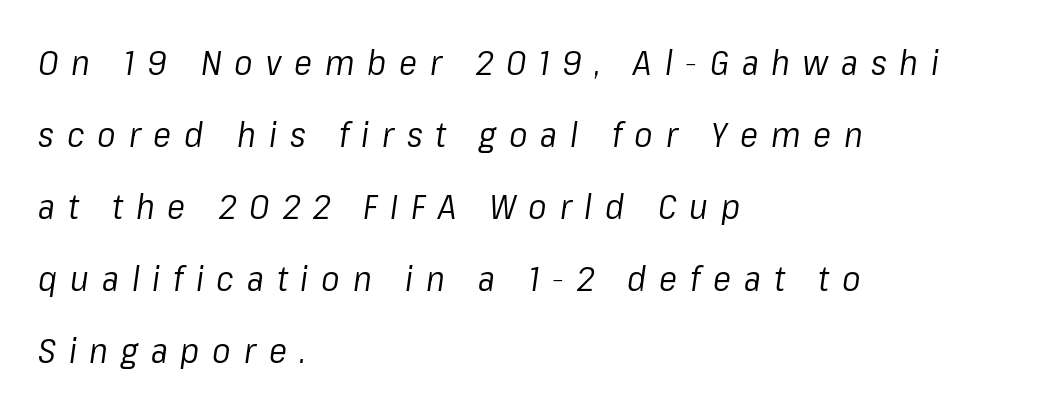
The image shows 34 px regular-weight type, italic (leaning right); set left-aligned, loose line spacing (2.12x), unusually wide letter spacing (+0.38 em), not underlined; low stroke contrast and a medium x-height.
